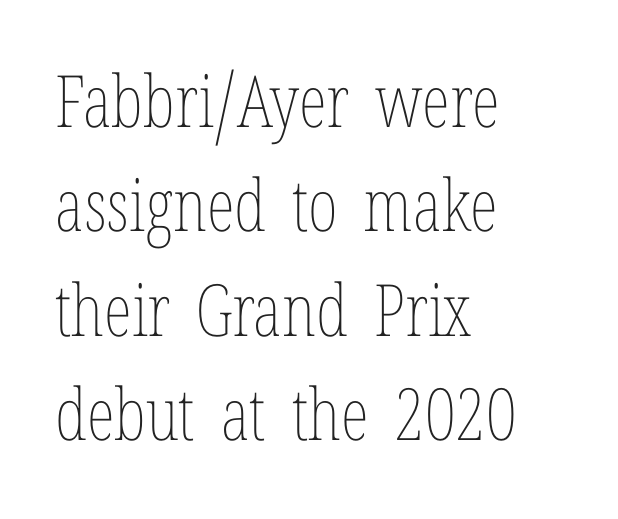
Line beginnings align vertically; line endings do not. Nobody drew a line under any word here. Upright lettering throughout. Heaviness? Minimal to ordinary, like unemphasized prose.
